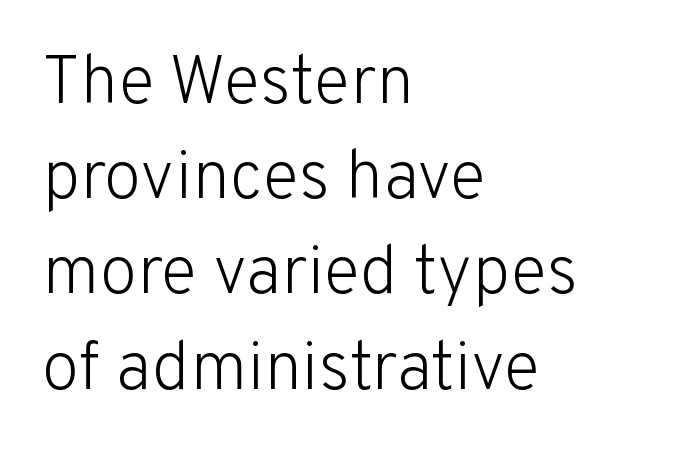
Spacing verdict: proportional, widths tailored to each character. No letter is thick-stroked: the sample isn't bold. Default kerning and tracking; the words read as compact shapes. If you measured baseline to baseline, you'd find a middling distance. Reading down the block, your eye returns to a fixed left position each line. The characters display no serif detailing; their extremities are plain.
